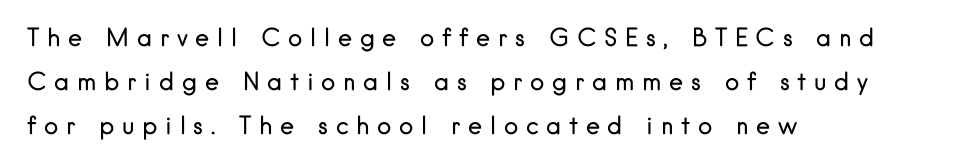
Quick note: underline off. The font sits on the lighter half of the weight spectrum, regular included. Teacher's note: observe the even left margin — that is flush-left alignment. Words appear elongated and porous because spacing is wide. The type sits square on the baseline with zero lean.
